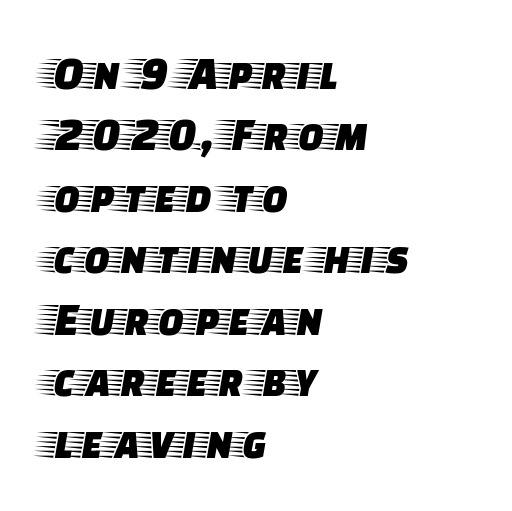
{"serif": "yes", "width": "wide", "stroke_contrast": "low", "x_height": "large", "monospaced": "no", "underline": "no", "align": "left", "line_spacing": "normal", "line_spacing_ratio": 1.28, "letter_spacing": "normal", "letter_spacing_em": 0.0, "glyph_px": 48}
